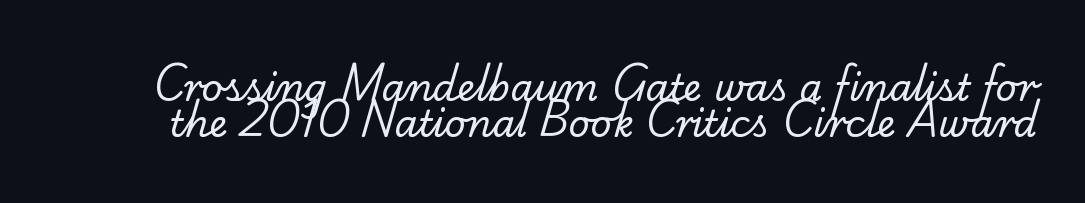
Check under the words: just untouched page. Letters have the restrained weight of plain body copy at most. Vertically, the passage feels compressed, each row crowding the next.
